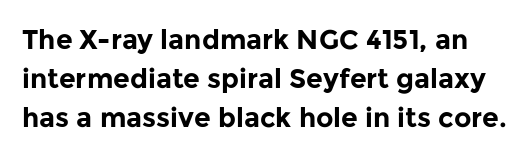
The image shows 27 px bold type, upright; set normal line spacing (1.44x), normal letter spacing, not underlined.
